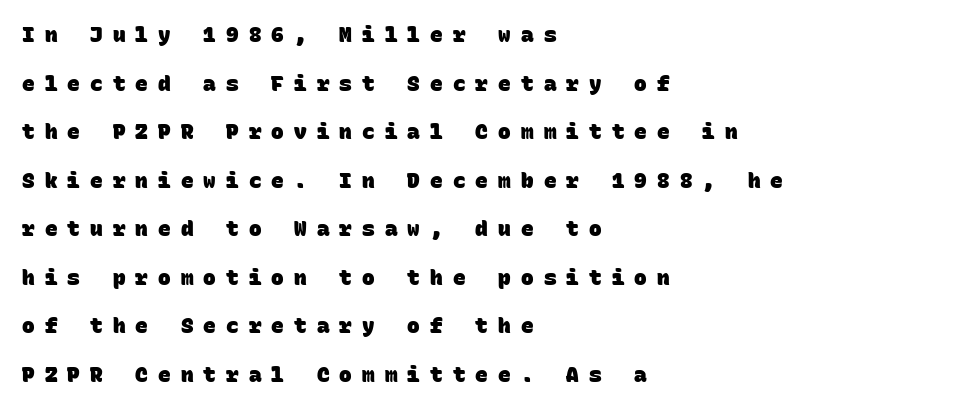
Honestly, the letter spacing is so wide it's the main thing you notice. Words float on clear page, feet unadorned. If you drew a ruler down the left edge, every line would touch it. The strokes are fattened all the way to bold. Widely set lines give the paragraph a tall, airy silhouette.
